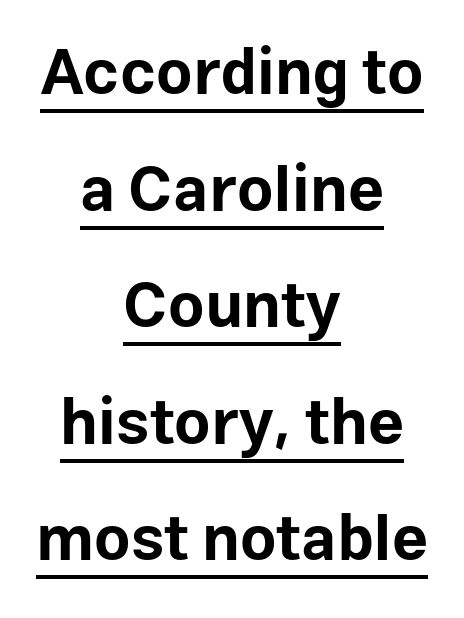
The image shows 63 px bold sans-serif type, upright; set centered, line spacing 1.85x, normal letter spacing, underlined; low stroke contrast and a medium x-height.
